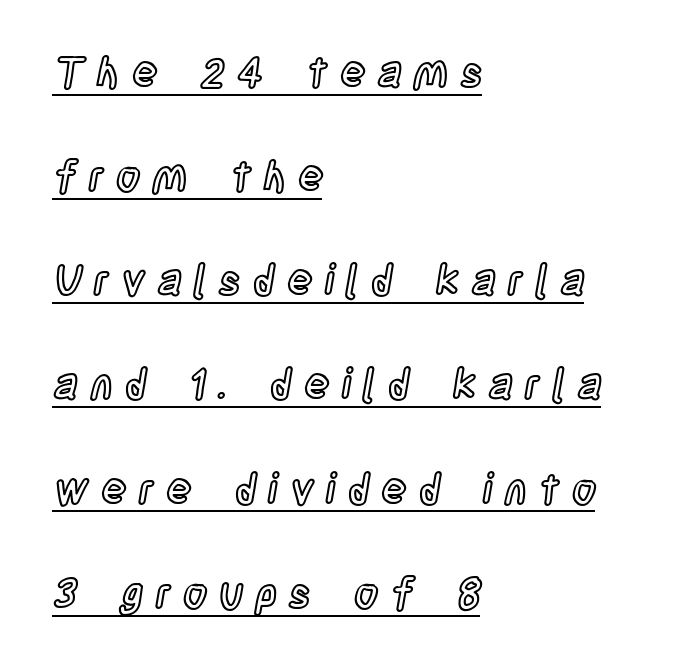
The image shows 42 px condensed type; set left-aligned, loose line spacing (2.48x), unusually wide letter spacing (+0.29 em), underlined; a large x-height.
